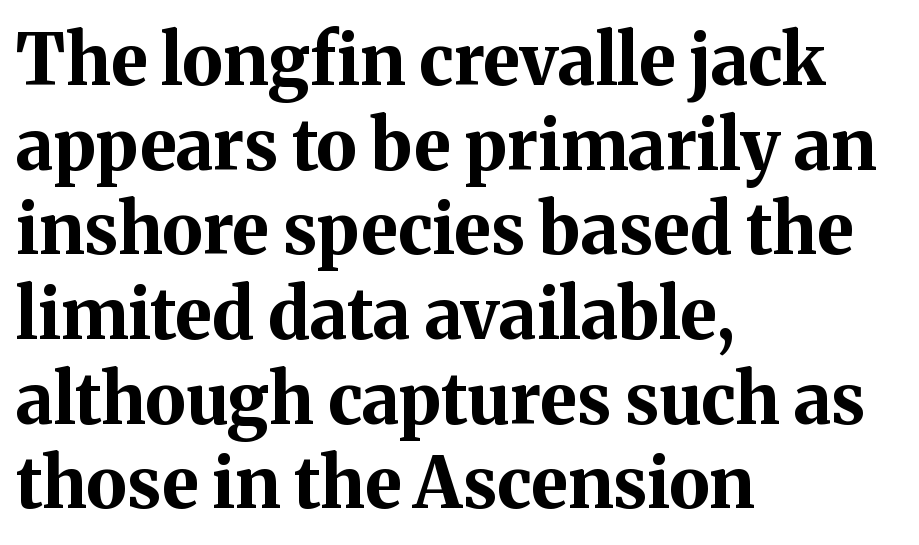
Q: Is the text bold? A: Yes.
Q: Is the text italic (slanted)? A: No, it is upright.
Q: Is the typeface a serif or a sans-serif typeface? A: Serif.
Q: Is the text underlined? A: No.
Q: How is the paragraph aligned? A: Left-aligned.
Q: Is the spacing between letters normal or unusually wide? A: Normal.
Q: Width (condensed, normal, or wide)? A: Normal.
Q: Stroke contrast? A: Medium.
Q: x-height? A: Medium.
Q: Monospaced? A: No.
